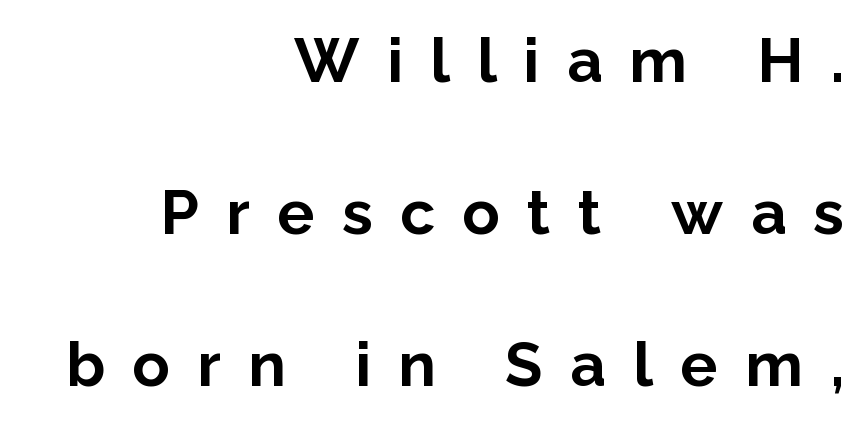
The image shows 62 px bold sans-serif type, upright; set right-aligned, loose line spacing (2.45x), unusually wide letter spacing (+0.44 em), not underlined; low stroke contrast and a medium x-height.
